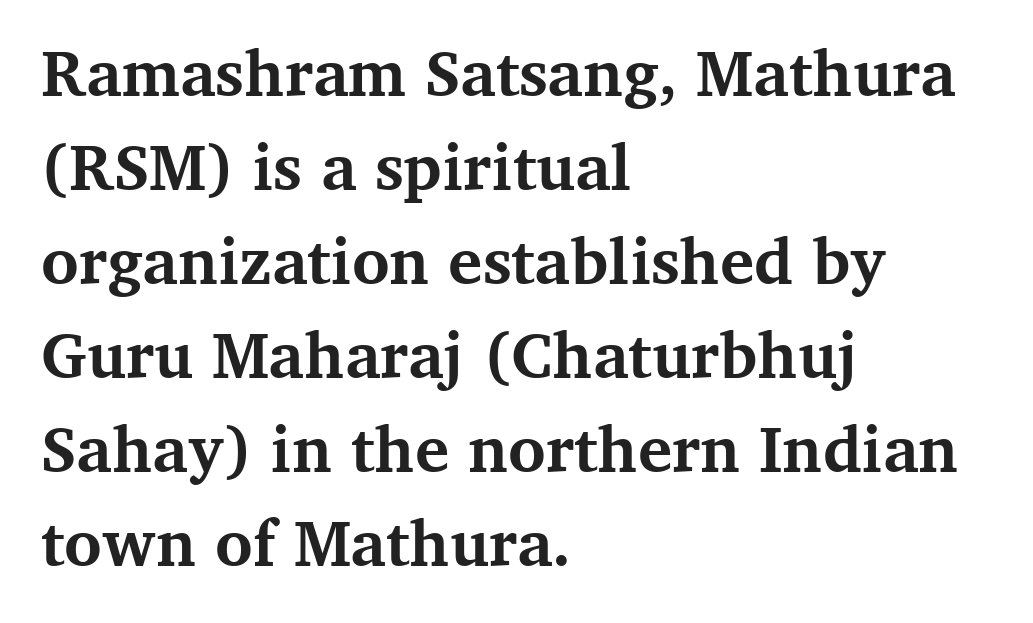
The image shows 64 px bold serif type, upright; set left-aligned, normal line spacing (1.47x), normal letter spacing, not underlined; medium stroke contrast and a medium x-height.
